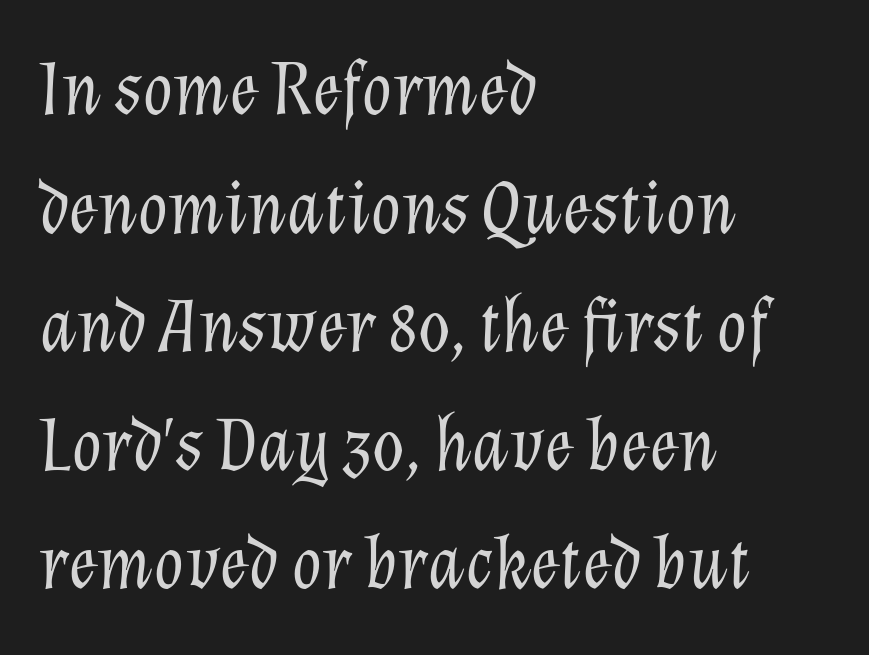
The typesetting does not lean heavy: it is not bold. The axis of the letterforms is tilted away from vertical. Regular leading. Layout note: lines flush left. Has an underline been added? It has not. The passage shown is typed in a proportional face where columns would drift.
